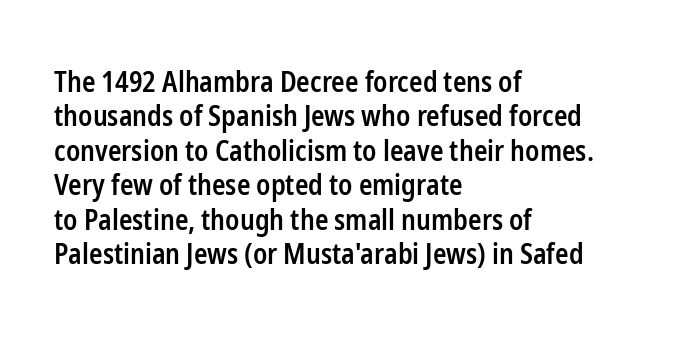
The image shows 28 px semibold, condensed sans-serif type, upright; set left-aligned, line spacing 1.23x, normal letter spacing, not underlined; low stroke contrast and a medium x-height.
